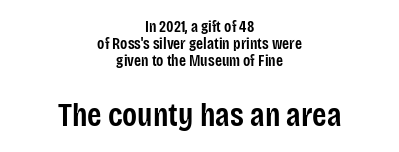
Q: Is the text bold? A: Semi-bold.
Q: Is the text italic (slanted)? A: No, it is upright.
Q: Is the typeface a serif or a sans-serif typeface? A: Sans-serif.
Q: Is the text underlined? A: No.
Q: How is the paragraph aligned? A: Centered.
Q: Is the spacing between letters normal or unusually wide? A: Normal.
Q: Is the spacing between lines tight, normal or loose? A: Tight.
Q: Which block of text is set in a larger size, the first (top) or the second (bottom)? A: The second (bottom) one.
Q: Width (condensed, normal, or wide)? A: Condensed.
Q: Stroke contrast? A: Low.
Q: x-height? A: Large.
Q: Monospaced? A: No.
